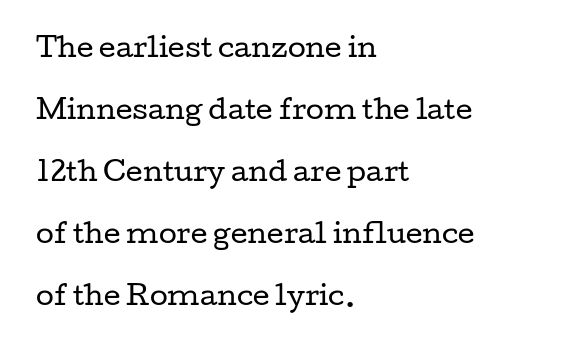
{"italic": "no", "bold": "no", "underline": "no", "align": "left", "line_spacing": "loose", "line_spacing_ratio": 2.38, "letter_spacing": "normal", "letter_spacing_em": 0.0, "glyph_px": 26}
